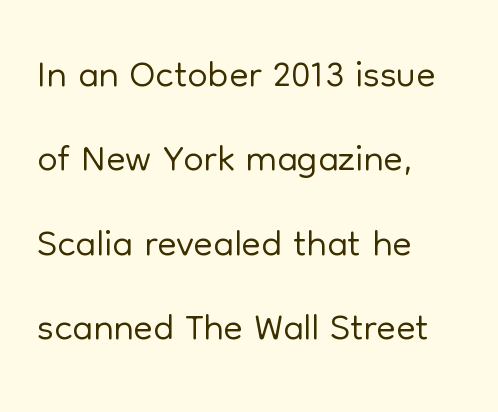
Q: Is the text bold? A: No.
Q: Is the text italic (slanted)? A: No, it is upright.
Q: Is the typeface a serif or a sans-serif typeface? A: Sans-serif.
Q: Is the text underlined? A: No.
Q: How is the paragraph aligned? A: Left-aligned.
Q: Is the spacing between letters normal or unusually wide? A: Normal.
Q: Is the spacing between lines tight, normal or loose? A: Normal.
Q: Width (condensed, normal, or wide)? A: Normal.
Q: Stroke contrast? A: Low.
Q: x-height? A: Medium.
Q: Monospaced? A: No.
